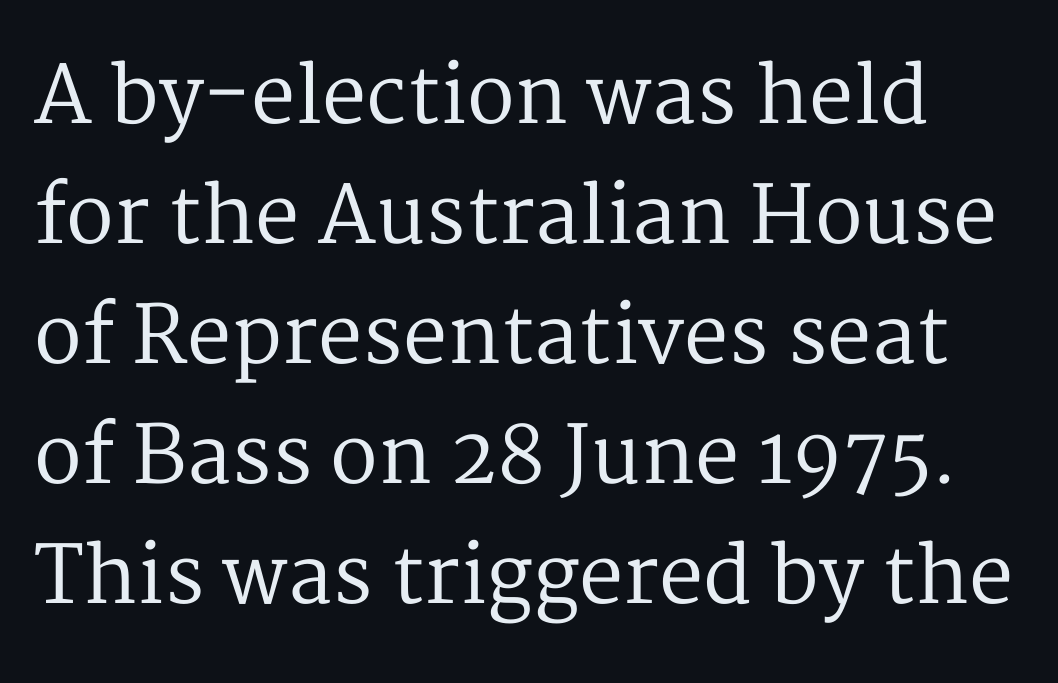
The image shows 79 px regular-weight serif type, upright; set normal line spacing (1.52x), normal letter spacing, not underlined; medium stroke contrast and a medium x-height.
